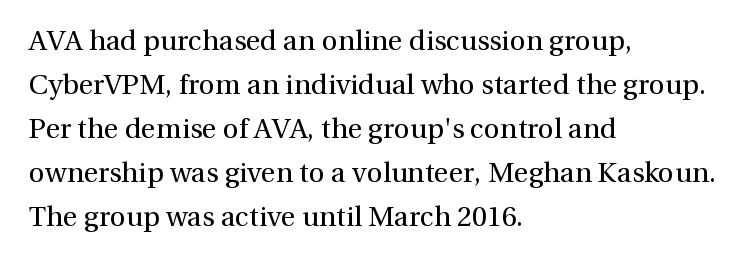
Notice how the passage keeps a crisp vertical edge on the left only. A typesetter would call this proportional, since set widths differ per character. Note: serifs present on the glyphs. The glyphs are unaccompanied by any horizontal stroke below them. Regular leading. The letters stand straight up with perfectly vertical stems.
